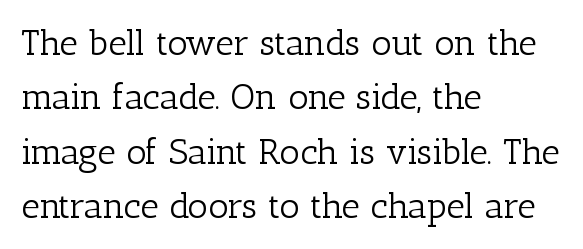
A typesetter would call this leading conventional body-copy spacing. The rag falls on the right side of this text block. The passage shown is typeset with a serif family. Looks like regular typesetting: each glyph gets only the width it needs.
